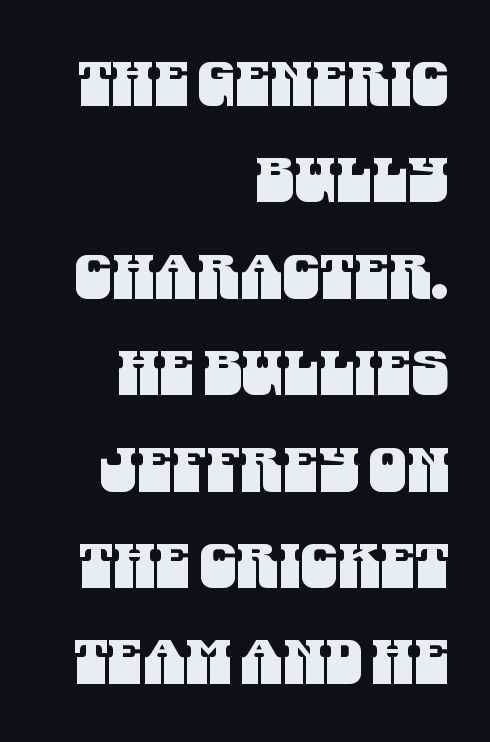
A typesetter would call this proportional, since set widths differ per character. Each new line begins a customary step beneath the previous one. Words float on clear page, feet unadorned. These lines are set flush right with a ragged left edge.
